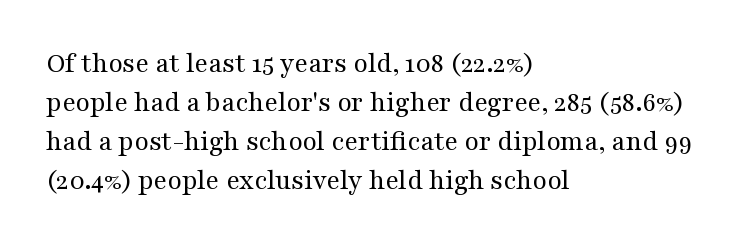
{"serif": "yes", "italic": "no", "bold": "no", "weight": "regular", "width": "wide", "stroke_contrast": "medium", "x_height": "medium", "monospaced": "no", "underline": "no", "align": "left", "line_spacing": "normal", "line_spacing_ratio": 1.35, "letter_spacing": "normal", "letter_spacing_em": 0.0, "glyph_px": 29}
